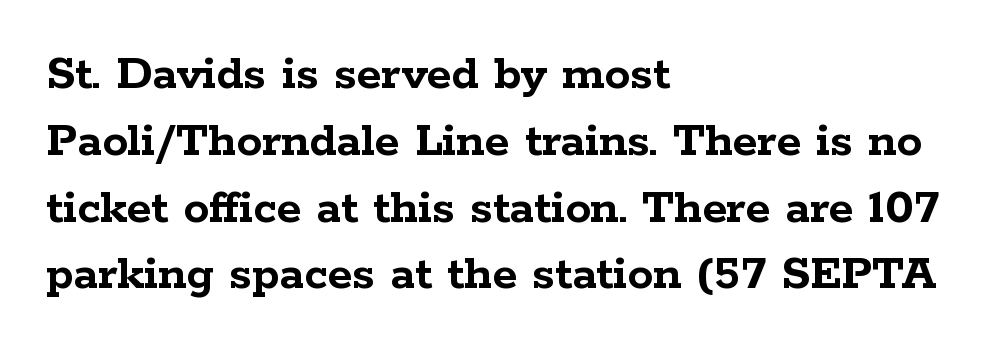
In terms of leading, this rendering sits right in the middle. Thick stems and heavy bowls — unmistakably bold. Short and long lines alike share a common starting point at left. Observe the ordinary spacing: letters are neighbours, not strangers. Letters rest on an invisible, unmarked baseline.
